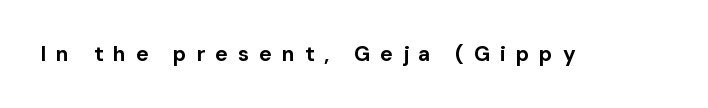
You could only call the tracking loose — the letters float apart. It's the straight-up-and-down kind of type. Is the type bold? Yes — the strokes are clearly thick and heavy. Descender tails drop into unmarked territory.
